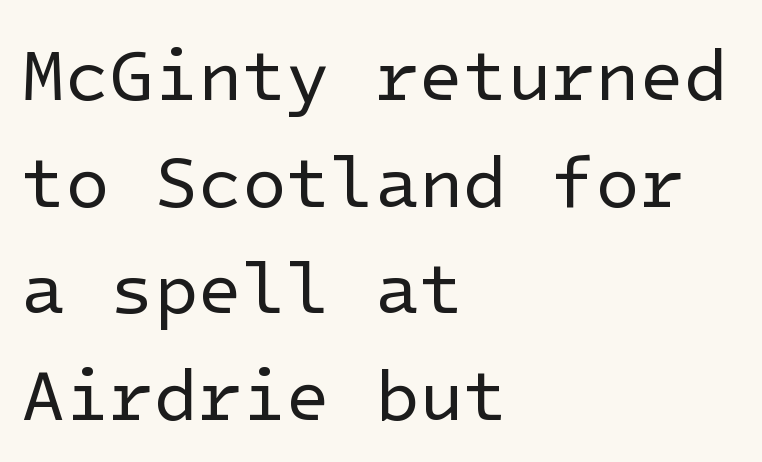
The letters sit at their default tracking, neither squeezed nor spread. Honestly, the row spacing looks completely unremarkable. This is not heavy type; no bold has been used. Type without underlining.
